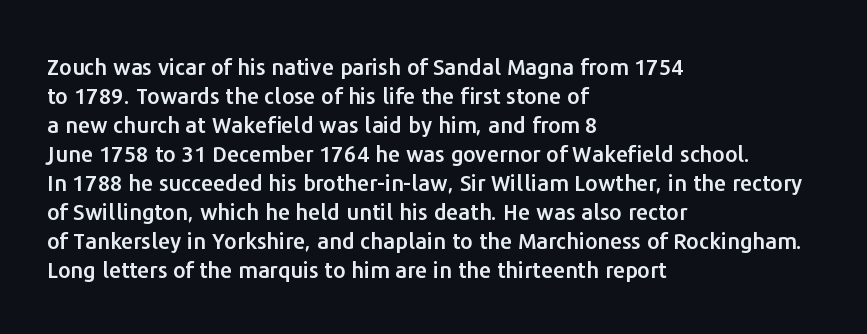
It's the straight-up-and-down kind of type. The horizontal fit of the characters is conventional and even. These lines are set flush left with a ragged right edge. Glance below the letters and you will spot only blank space.
